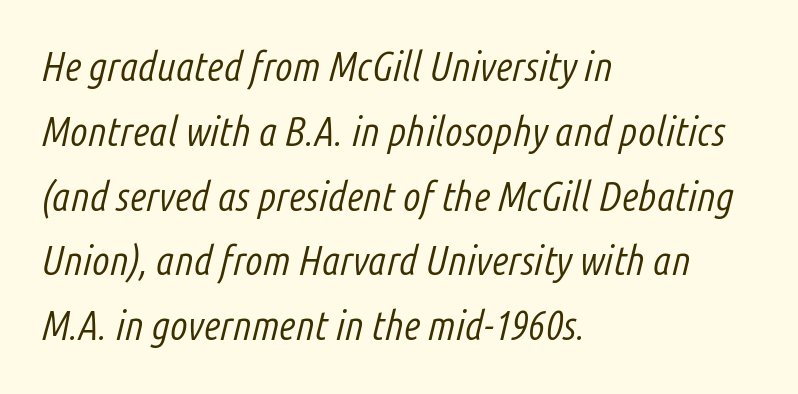
{"italic": "yes", "lean": "right", "slant_degrees": 14, "bold": "no", "weight": "light", "width": "condensed", "stroke_contrast": "low", "x_height": "medium", "monospaced": "no", "underline": "no", "align": "left", "line_spacing": "normal", "line_spacing_ratio": 1.58, "letter_spacing": "normal", "letter_spacing_em": 0.0, "glyph_px": 41}
